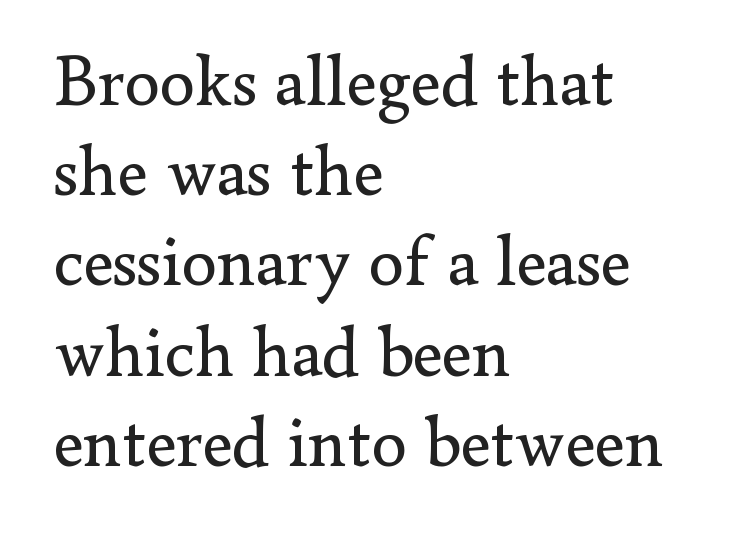
This is not heavy type; no bold has been used. Rendered with straight, roman letterforms. Unmarked baselines from the first word to the last. Horizontally, the lines are justified to the leading edge only.
